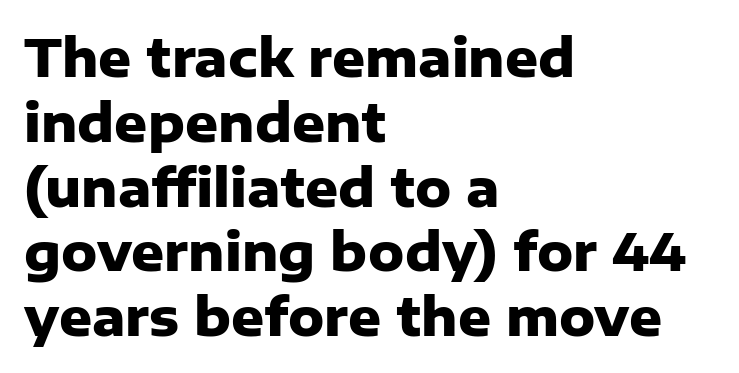
Q: Is the text bold? A: Yes.
Q: Is the text italic (slanted)? A: No, it is upright.
Q: Is the typeface a serif or a sans-serif typeface? A: Sans-serif.
Q: Is the text underlined? A: No.
Q: How is the paragraph aligned? A: Left-aligned.
Q: Is the spacing between letters normal or unusually wide? A: Normal.
Q: Is the spacing between lines tight, normal or loose? A: Normal.
Q: Width (condensed, normal, or wide)? A: Normal.
Q: Stroke contrast? A: Low.
Q: x-height? A: Medium.
Q: Monospaced? A: No.
